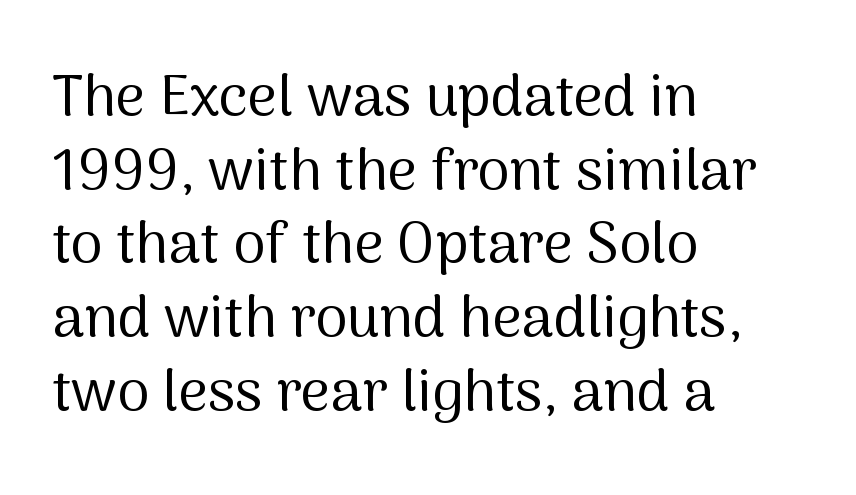
Q: Is the text bold? A: No.
Q: Is the text italic (slanted)? A: No, it is upright.
Q: Is the typeface a serif or a sans-serif typeface? A: Sans-serif.
Q: Is the text underlined? A: No.
Q: How is the paragraph aligned? A: Left-aligned.
Q: Is the spacing between letters normal or unusually wide? A: Normal.
Q: Is the spacing between lines tight, normal or loose? A: Normal.
Q: Width (condensed, normal, or wide)? A: Normal.
Q: Stroke contrast? A: Medium.
Q: x-height? A: Medium.
Q: Monospaced? A: No.
